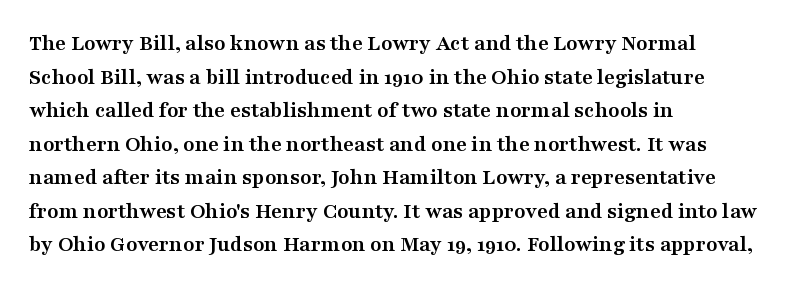
{"italic": "no", "bold": "yes", "underline": "no", "align": "left", "line_spacing": "normal", "line_spacing_ratio": 1.46, "letter_spacing": "normal", "letter_spacing_em": 0.0, "glyph_px": 23}
